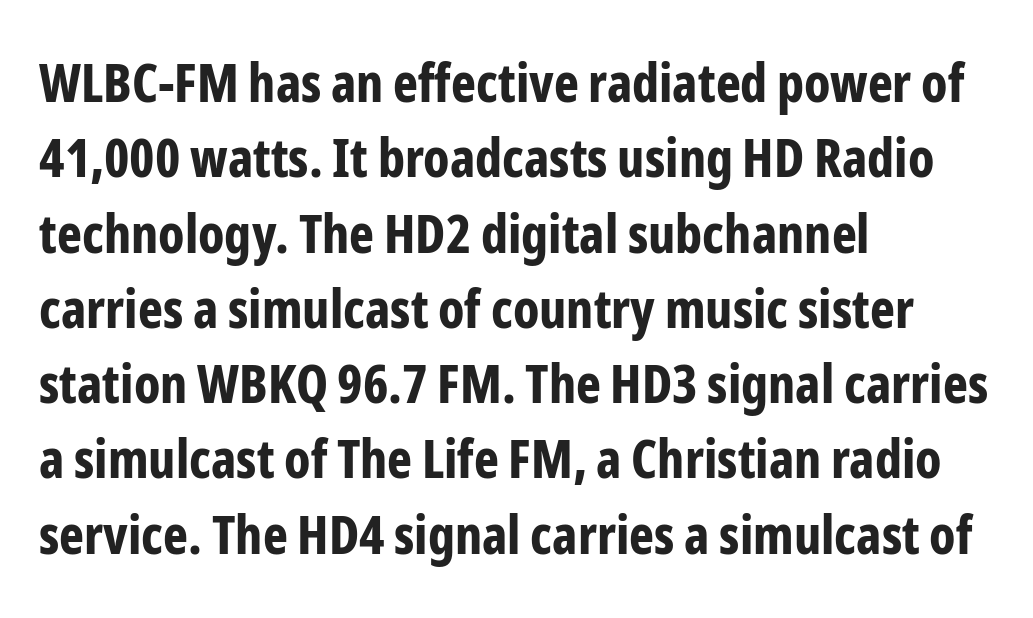
The image shows 53 px bold, condensed sans-serif type, upright; set left-aligned, normal line spacing (1.42x), normal letter spacing, not underlined; low stroke contrast and a medium x-height.
